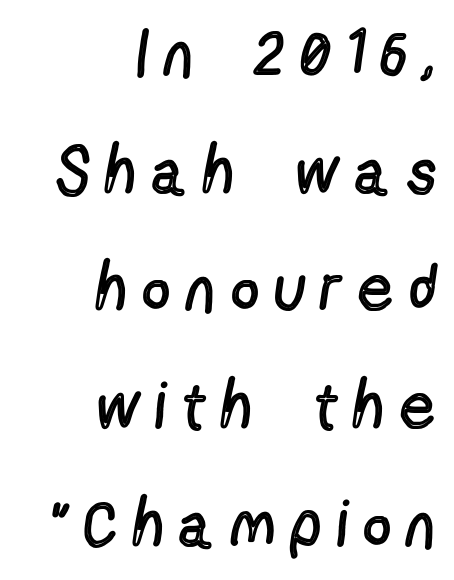
Q: Is the text bold? A: No.
Q: Is the typeface a serif or a sans-serif typeface? A: Sans-serif.
Q: Is the text underlined? A: No.
Q: How is the paragraph aligned? A: Right-aligned.
Q: Is the spacing between letters normal or unusually wide? A: Unusually wide.
Q: Width (condensed, normal, or wide)? A: Condensed.
Q: x-height? A: Medium.
Q: Monospaced? A: No.
